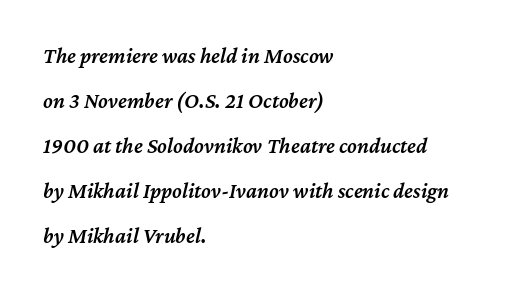
Q: Is the text bold? A: Semi-bold.
Q: Is the text italic (slanted)? A: Yes, it leans right by about 12 degrees.
Q: Is the text underlined? A: No.
Q: How is the paragraph aligned? A: Left-aligned.
Q: Is the spacing between letters normal or unusually wide? A: Normal.
Q: Is the spacing between lines tight, normal or loose? A: Loose.
